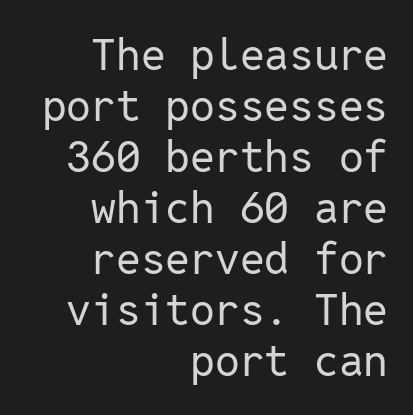
Nope, no serifs anywhere on these letters. The space directly below the letters is spotless. What stands out about the letter spacing? Nothing — it is the standard amount. The face used here is monospaced, like something from a code editor.
